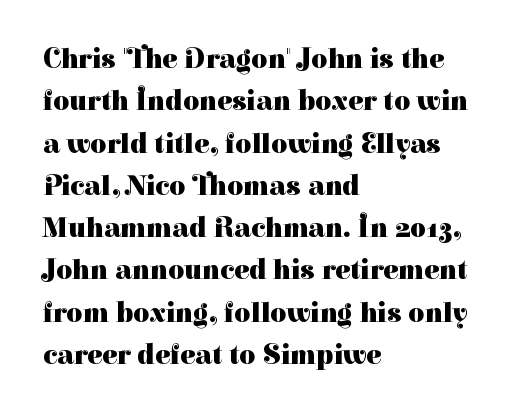
This sample uses an upright cut, with every glyph sitting square on the baseline. This block has exactly the height ordinary leading produces. The paragraph has a hard left edge and a soft right edge. Plenty of ink on the page — the face is bold.
